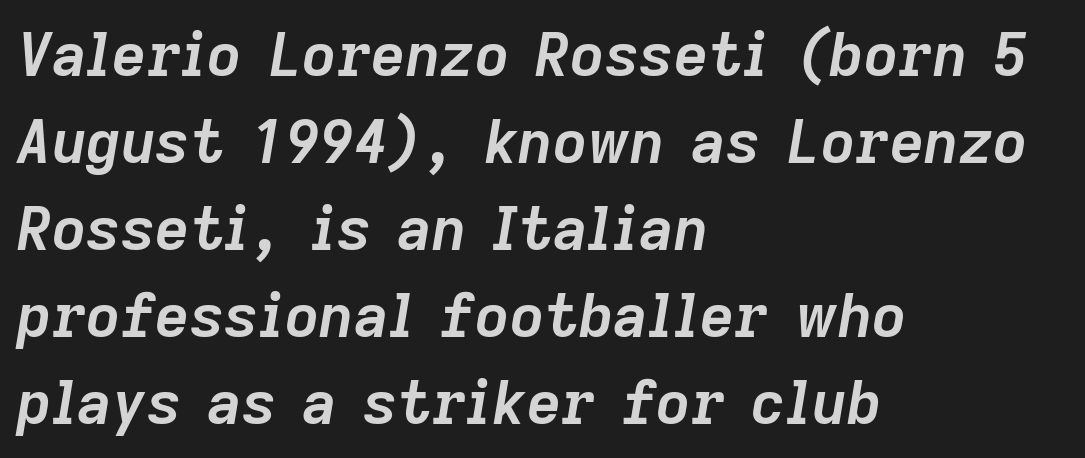
Character widths vary here, with narrow letters taking less room than wide ones. Does the weight exceed regular? Yes, all the way to bold. Spacing between characters is what you'd get straight out of the box. The string is rendered with underlining switched off. In terms of posture, this sample is oblique. The rag falls on the right side of this text block.
